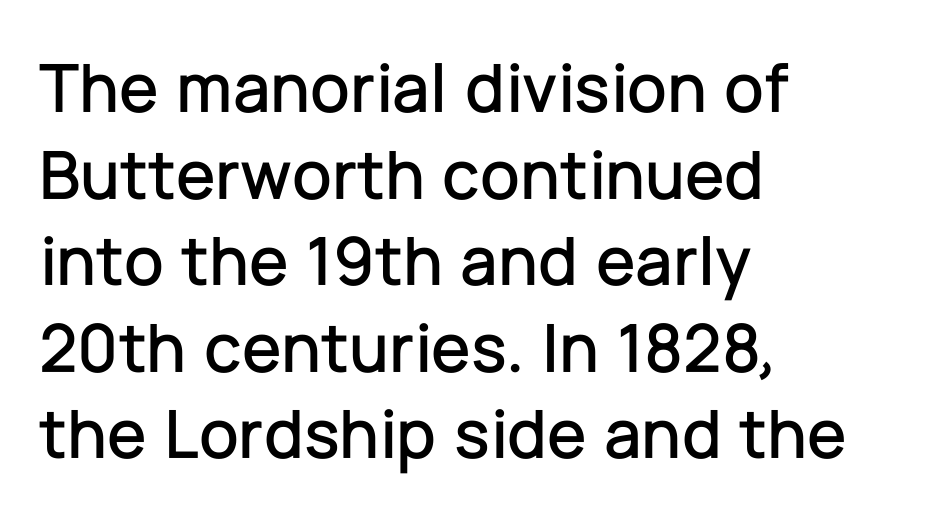
Q: Is the text italic (slanted)? A: No, it is upright.
Q: Is the typeface a serif or a sans-serif typeface? A: Sans-serif.
Q: Is the text underlined? A: No.
Q: How is the paragraph aligned? A: Left-aligned.
Q: Is the spacing between letters normal or unusually wide? A: Normal.
Q: Width (condensed, normal, or wide)? A: Normal.
Q: Stroke contrast? A: Low.
Q: x-height? A: Medium.
Q: Monospaced? A: No.
